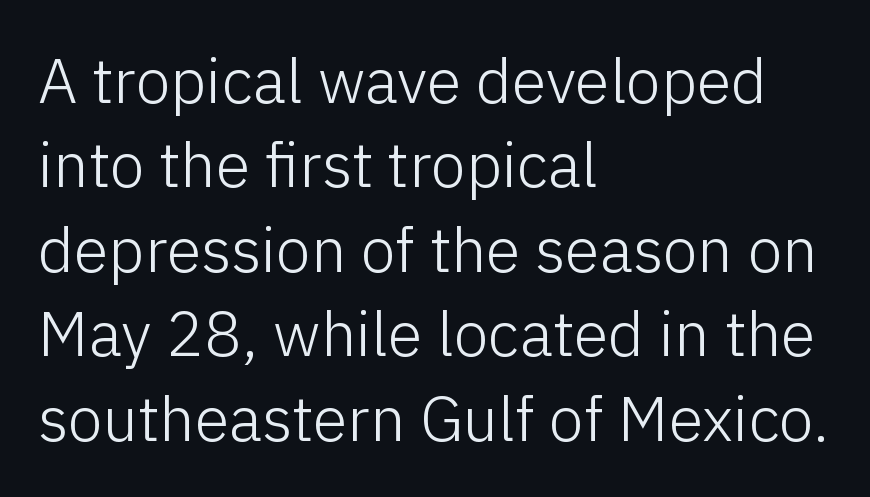
Posture: straight, roman, zero tilt. Ink coverage per letter is moderate at most. The baseline area is clear. Tracking here is standard; glyphs follow each other at the usual distance. A normal amount of white space separates one row of letters from the next.
